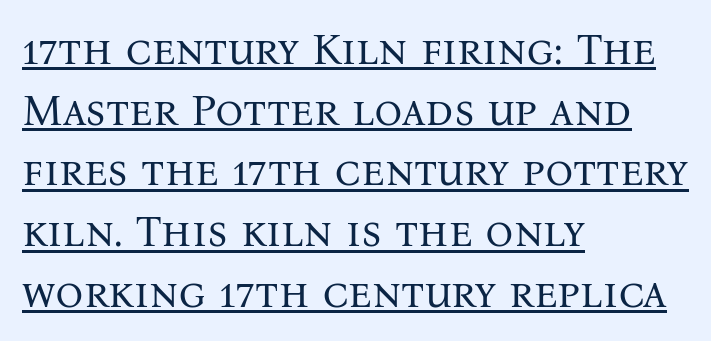
{"serif": "yes", "italic": "no", "bold": "no", "weight": "regular", "width": "normal", "stroke_contrast": "medium", "x_height": "medium", "monospaced": "no", "underline": "yes", "align": "left", "line_spacing": "normal", "line_spacing_ratio": 1.38, "letter_spacing": "normal", "letter_spacing_em": 0.0, "glyph_px": 44}
